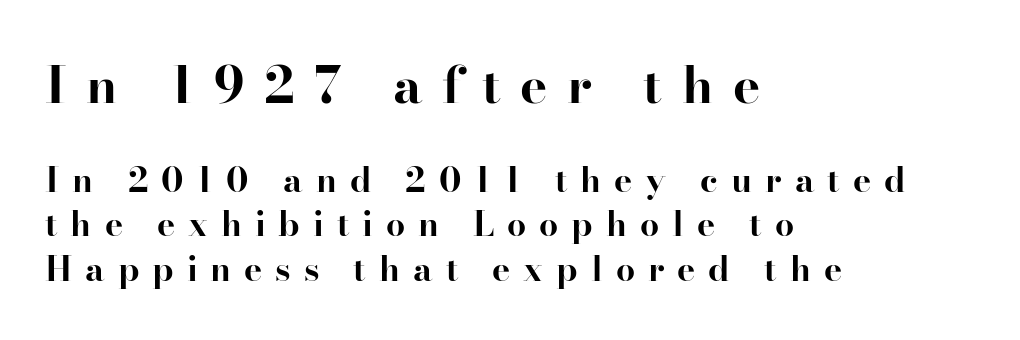
The image shows 51 px bold serif type, upright; set left-aligned, normal line spacing (1.31x), unusually wide letter spacing (+0.38 em), not underlined; the first (top) block is 1.5x larger; high stroke contrast and a small x-height.
